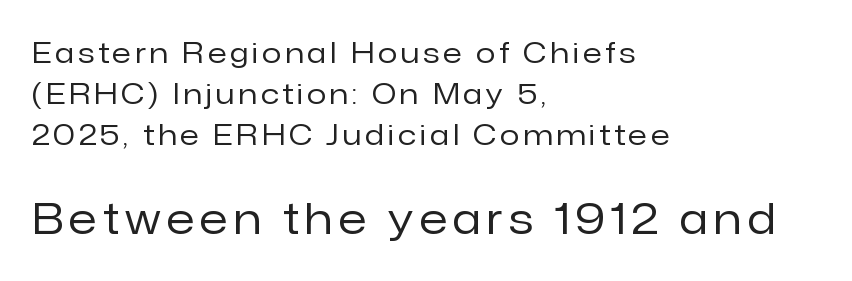
The image shows 42 px regular-weight sans-serif type, upright; set left-aligned, normal line spacing (1.46x), not underlined; the second (bottom) block is 1.5x larger; low stroke contrast and a medium x-height.
